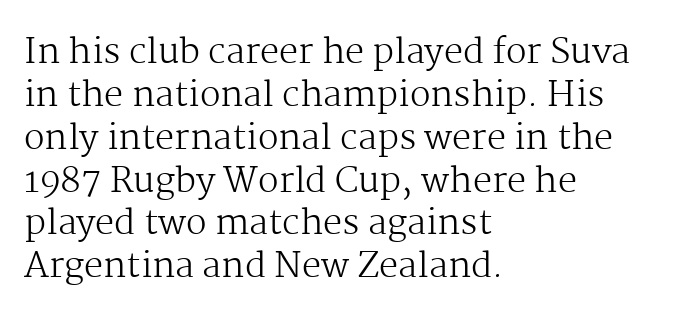
Q: Is the text bold? A: No.
Q: Is the text italic (slanted)? A: No, it is upright.
Q: Is the typeface a serif or a sans-serif typeface? A: Serif.
Q: Is the text underlined? A: No.
Q: How is the paragraph aligned? A: Left-aligned.
Q: Is the spacing between letters normal or unusually wide? A: Normal.
Q: Is the spacing between lines tight, normal or loose? A: Normal.
Q: Width (condensed, normal, or wide)? A: Normal.
Q: Stroke contrast? A: Medium.
Q: x-height? A: Medium.
Q: Monospaced? A: No.
